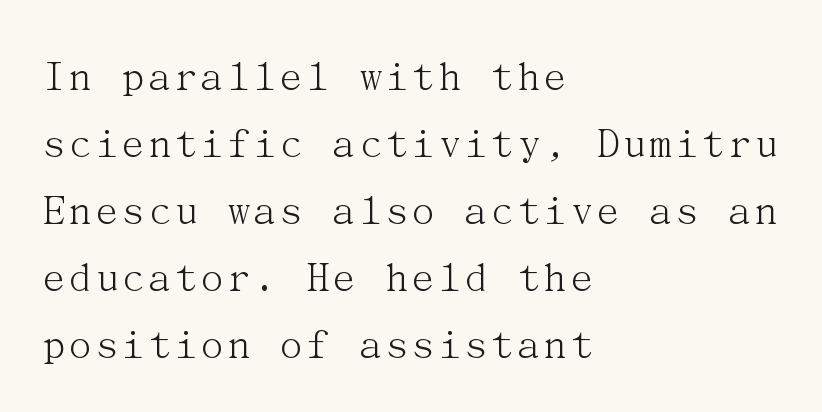
{"serif": "yes", "italic": "no", "bold": "no", "weight": "light", "width": "normal", "stroke_contrast": "medium", "x_height": "medium", "underline": "no", "align": "left", "line_spacing": "normal", "line_spacing_ratio": 1.49, "letter_spacing": "normal", "letter_spacing_em": 0.0, "glyph_px": 45}
